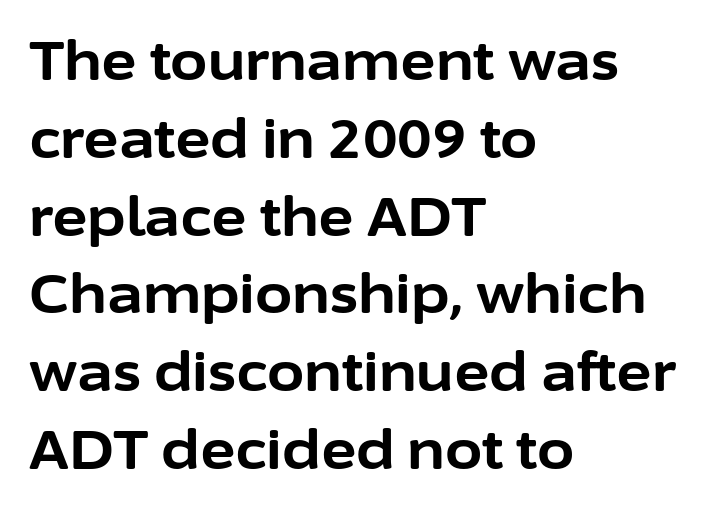
Q: Is the text bold? A: Yes.
Q: Is the text italic (slanted)? A: No, it is upright.
Q: Is the typeface a serif or a sans-serif typeface? A: Sans-serif.
Q: Is the text underlined? A: No.
Q: How is the paragraph aligned? A: Left-aligned.
Q: Is the spacing between letters normal or unusually wide? A: Normal.
Q: Is the spacing between lines tight, normal or loose? A: Normal.
Q: Width (condensed, normal, or wide)? A: Normal.
Q: Stroke contrast? A: Low.
Q: x-height? A: Medium.
Q: Monospaced? A: No.
